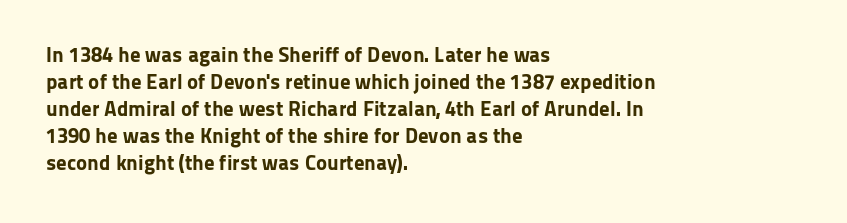
{"italic": "no", "bold": "yes", "underline": "no", "align": "left", "line_spacing": "normal", "line_spacing_ratio": 1.29, "letter_spacing": "normal", "letter_spacing_em": 0.0, "glyph_px": 21}
